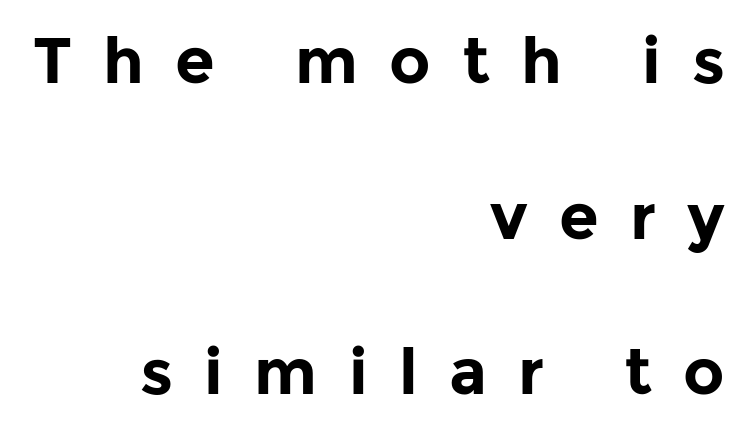
{"serif": "no", "italic": "no", "bold": "yes", "weight": "bold", "width": "normal", "stroke_contrast": "low", "x_height": "medium", "monospaced": "no", "underline": "no", "align": "right", "line_spacing": "loose", "line_spacing_ratio": 2.43, "letter_spacing": "wide", "letter_spacing_em": 0.49, "glyph_px": 64}
